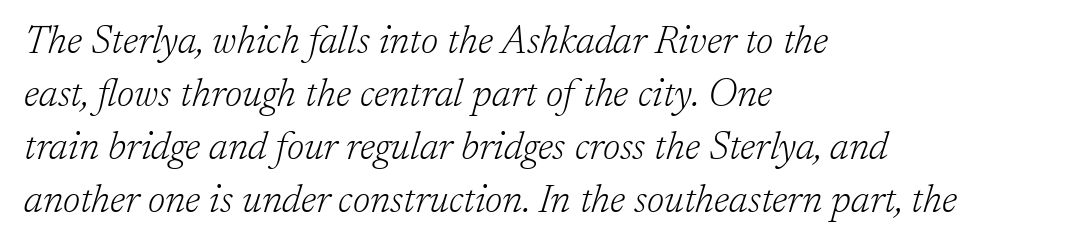
The image shows 39 px light serif type, italic (leaning right); set left-aligned, normal line spacing (1.36x), normal letter spacing, not underlined; low stroke contrast and a medium x-height.
